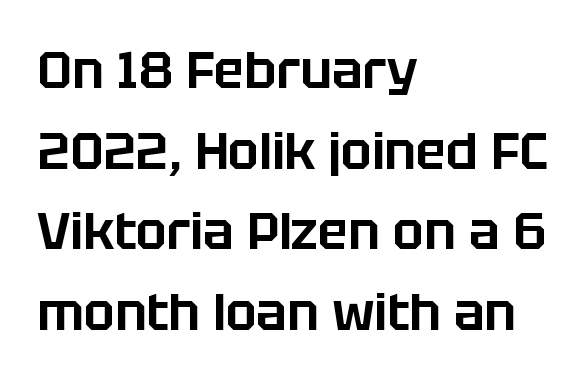
{"serif": "no", "italic": "no", "width": "normal", "stroke_contrast": "low", "x_height": "large", "monospaced": "no", "underline": "no", "align": "left", "line_spacing": "normal", "line_spacing_ratio": 1.58, "letter_spacing": "normal", "letter_spacing_em": 0.0, "glyph_px": 51}
